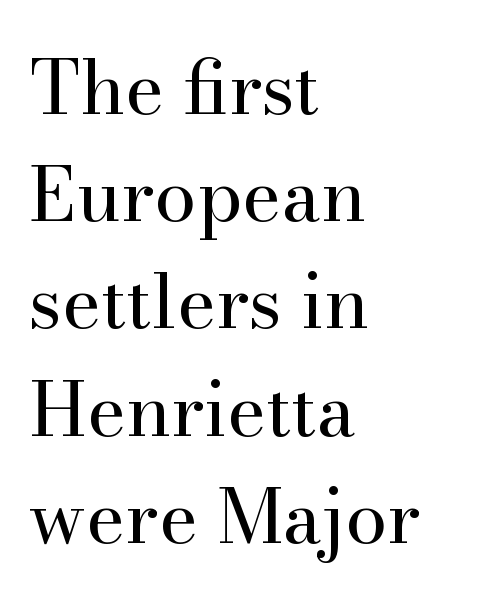
The image shows 75 px regular-weight serif type, upright; set left-aligned, normal line spacing (1.43x), normal letter spacing, not underlined; high stroke contrast and a small x-height.
